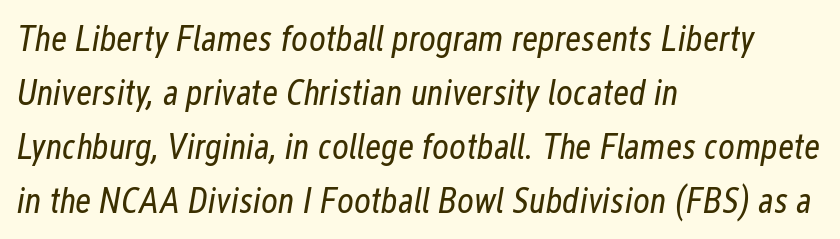
Q: Is the text bold? A: No.
Q: Is the text italic (slanted)? A: Yes, it leans right by about 12 degrees.
Q: Is the text underlined? A: No.
Q: How is the paragraph aligned? A: Left-aligned.
Q: Is the spacing between letters normal or unusually wide? A: Normal.
Q: Is the spacing between lines tight, normal or loose? A: Normal.
Q: Width (condensed, normal, or wide)? A: Condensed.
Q: Stroke contrast? A: Low.
Q: x-height? A: Medium.
Q: Monospaced? A: No.
